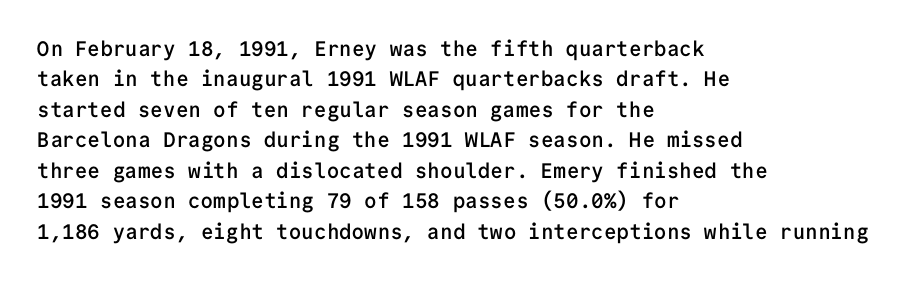
Q: Is the text bold? A: Semi-bold.
Q: Is the text italic (slanted)? A: No, it is upright.
Q: Is the text underlined? A: No.
Q: How is the paragraph aligned? A: Left-aligned.
Q: Is the spacing between letters normal or unusually wide? A: Normal.
Q: Is the spacing between lines tight, normal or loose? A: Normal.
